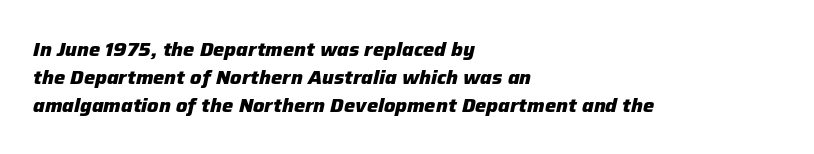
{"italic": "yes", "lean": "right", "slant_degrees": 12, "bold": "yes", "underline": "no", "align": "left", "line_spacing": "normal", "line_spacing_ratio": 1.39, "letter_spacing": "normal", "letter_spacing_em": 0.0, "glyph_px": 20}
